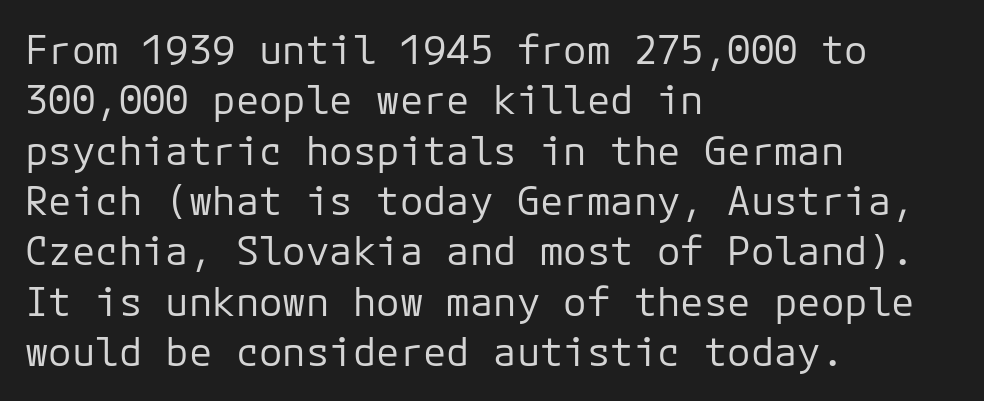
Look at the bottom of the vertical strokes: they stop flat, with no serifs. Lines of text with bare space underneath. Vertical strokes here are truly vertical. These lines are rendered in a fixed-pitch font. The letterforms sit shoulder to shoulder at normal distance.
